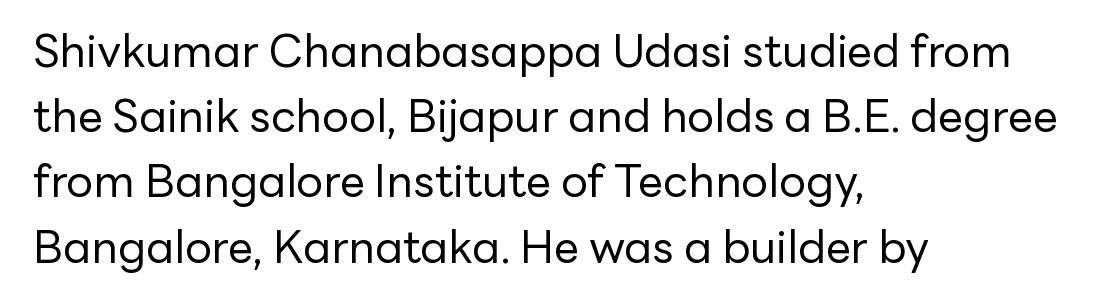
Q: Is the text bold? A: No.
Q: Is the text italic (slanted)? A: No, it is upright.
Q: Is the typeface a serif or a sans-serif typeface? A: Sans-serif.
Q: Is the text underlined? A: No.
Q: How is the paragraph aligned? A: Left-aligned.
Q: Is the spacing between letters normal or unusually wide? A: Normal.
Q: Is the spacing between lines tight, normal or loose? A: Normal.
Q: Width (condensed, normal, or wide)? A: Normal.
Q: Stroke contrast? A: Low.
Q: x-height? A: Medium.
Q: Monospaced? A: No.
